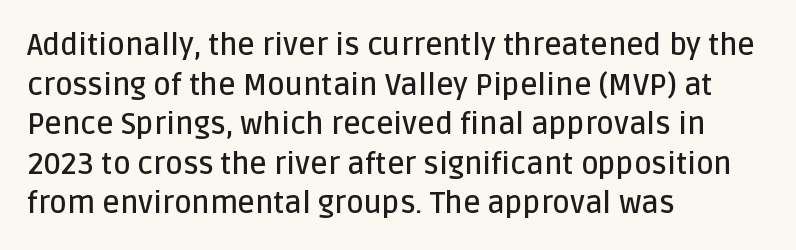
The image shows 30 px semibold sans-serif type, upright; set left-aligned, normal line spacing (1.32x), normal letter spacing, not underlined; low stroke contrast and a large x-height.
